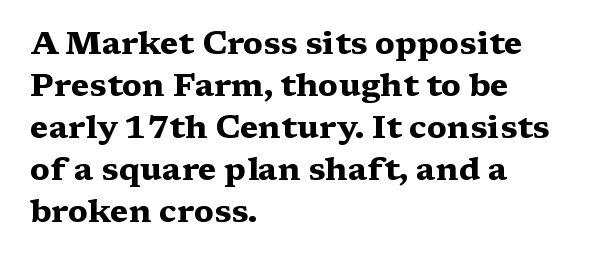
{"serif": "yes", "italic": "no", "bold": "yes", "weight": "heavy", "width": "wide", "stroke_contrast": "medium", "x_height": "medium", "monospaced": "no", "underline": "no", "align": "left", "line_spacing": "normal", "line_spacing_ratio": 1.31, "letter_spacing": "normal", "letter_spacing_em": 0.0, "glyph_px": 32}
